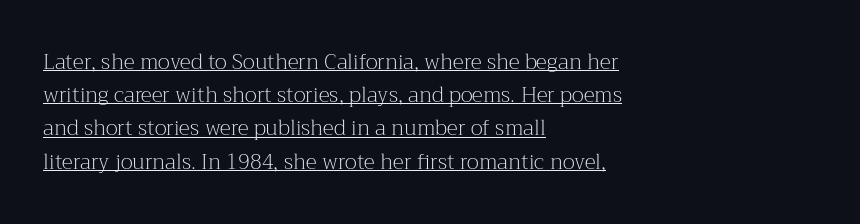
Q: Is the text bold? A: No.
Q: Is the text italic (slanted)? A: No, it is upright.
Q: Is the text underlined? A: Yes.
Q: How is the paragraph aligned? A: Left-aligned.
Q: Is the spacing between letters normal or unusually wide? A: Normal.
Q: Is the spacing between lines tight, normal or loose? A: Normal.
